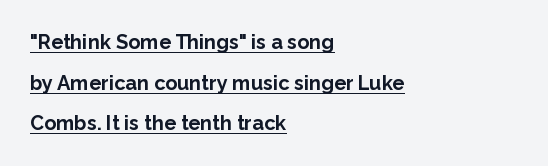
The typesetter has applied underlining to the passage shown. If you drew a ruler down the left edge, every line would touch it. Posture: straight, roman, zero tilt. Between one letter and the next there's only the usual sliver of space. Heavy-handed strokes throughout: this text is bold.
